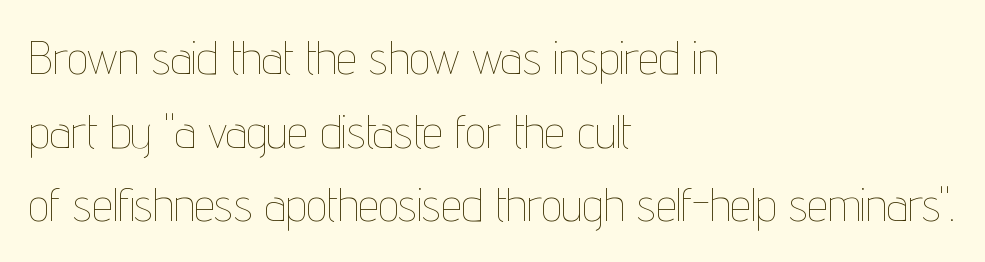
Glance below the letters and you will spot only blank space. Quick note: not italic, upright. How are the letters spaced? Ordinarily, with no added tracking. Is the type heavy? It reads as light-to-regular instead. Honestly, the row spacing looks completely unremarkable.
